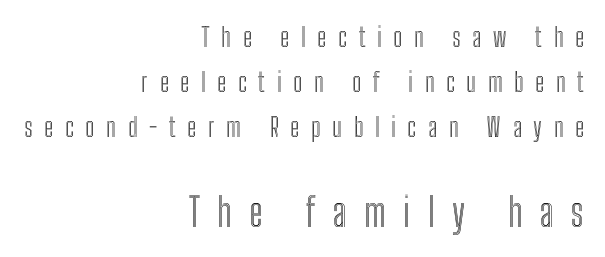
The image shows 39 px condensed type, upright; set right-aligned, line spacing 1.74x, unusually wide letter spacing (+0.45 em), not underlined; the second (bottom) block is 1.5x larger; a medium x-height.
